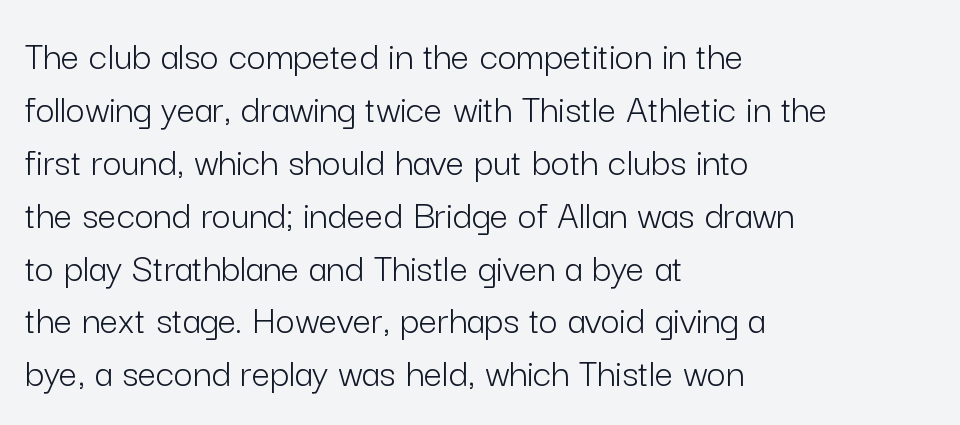
Q: Is the text bold? A: No.
Q: Is the text italic (slanted)? A: No, it is upright.
Q: Is the typeface a serif or a sans-serif typeface? A: Sans-serif.
Q: Is the text underlined? A: No.
Q: How is the paragraph aligned? A: Left-aligned.
Q: Is the spacing between letters normal or unusually wide? A: Normal.
Q: Is the spacing between lines tight, normal or loose? A: Normal.
Q: Width (condensed, normal, or wide)? A: Normal.
Q: Stroke contrast? A: Low.
Q: x-height? A: Medium.
Q: Monospaced? A: No.
